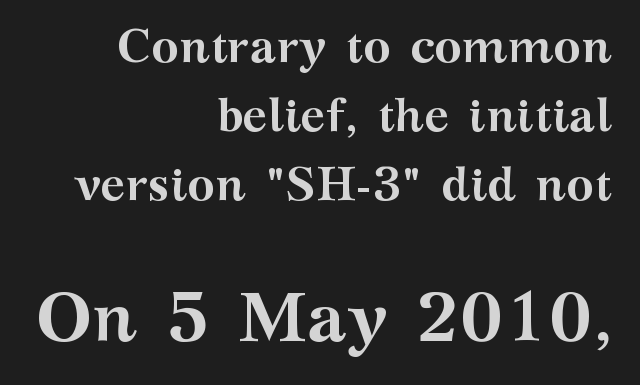
Q: Is the text bold? A: Yes.
Q: Is the text italic (slanted)? A: No, it is upright.
Q: Is the typeface a serif or a sans-serif typeface? A: Serif.
Q: Is the text underlined? A: No.
Q: How is the paragraph aligned? A: Right-aligned.
Q: Is the spacing between letters normal or unusually wide? A: Normal.
Q: Is the spacing between lines tight, normal or loose? A: Normal.
Q: Which block of text is set in a larger size, the first (top) or the second (bottom)? A: The second (bottom) one.
Q: Width (condensed, normal, or wide)? A: Wide.
Q: Stroke contrast? A: Medium.
Q: x-height? A: Medium.
Q: Monospaced? A: No.
